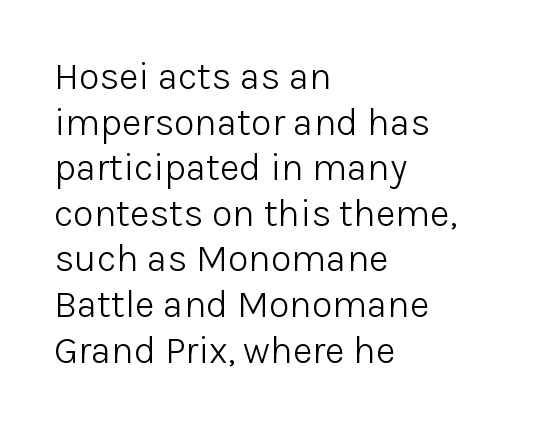
The image shows 38 px light sans-serif type, upright; set left-aligned, line spacing 1.2x, normal letter spacing, not underlined; low stroke contrast and a medium x-height.
